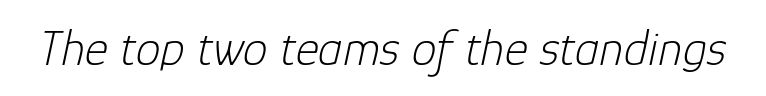
{"italic": "yes", "lean": "right", "slant_degrees": 12, "bold": "no", "weight": "light", "width": "normal", "stroke_contrast": "low", "x_height": "medium", "monospaced": "no", "underline": "no", "letter_spacing": "normal", "letter_spacing_em": 0.0, "glyph_px": 50}
